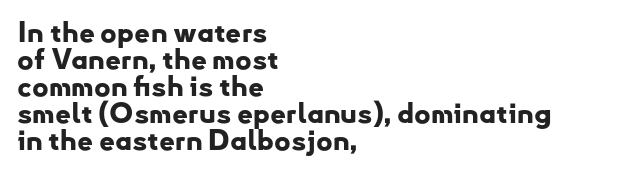
Line beginnings align vertically; line endings do not. Typesetter's note: full bold, strokes at maximum text heaviness. Every character sits straight up, as roman type does. Unlike a traditional serif, this face leaves its strokes unadorned.
